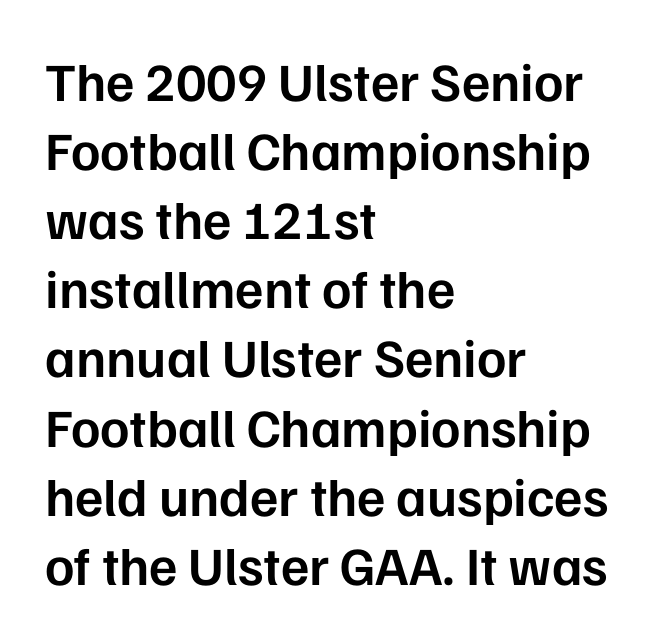
The image shows 54 px semibold sans-serif type, upright; set left-aligned, normal line spacing (1.28x), normal letter spacing, not underlined; low stroke contrast and a medium x-height.
